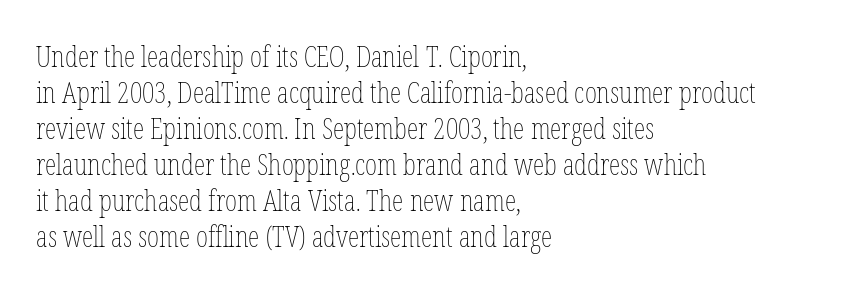
{"italic": "no", "bold": "no", "weight": "thin", "width": "condensed", "stroke_contrast": "low", "x_height": "medium", "monospaced": "no", "underline": "no", "align": "left", "line_spacing_ratio": 1.24, "letter_spacing": "normal", "letter_spacing_em": 0.0, "glyph_px": 29}
